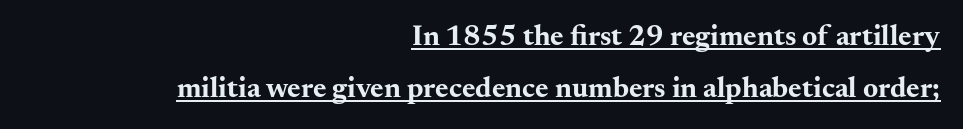
The image shows 29 px bold, wide serif type, upright; set right-aligned, line spacing 1.8x, normal letter spacing, underlined; medium stroke contrast and a small x-height.
